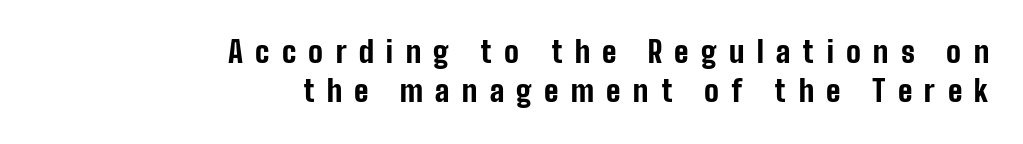
Q: Is the text bold? A: Yes.
Q: Is the text italic (slanted)? A: No, it is upright.
Q: Is the typeface a serif or a sans-serif typeface? A: Sans-serif.
Q: Is the text underlined? A: No.
Q: How is the paragraph aligned? A: Right-aligned.
Q: Is the spacing between letters normal or unusually wide? A: Unusually wide.
Q: Is the spacing between lines tight, normal or loose? A: Normal.
Q: Width (condensed, normal, or wide)? A: Condensed.
Q: Stroke contrast? A: Low.
Q: x-height? A: Medium.
Q: Monospaced? A: No.
